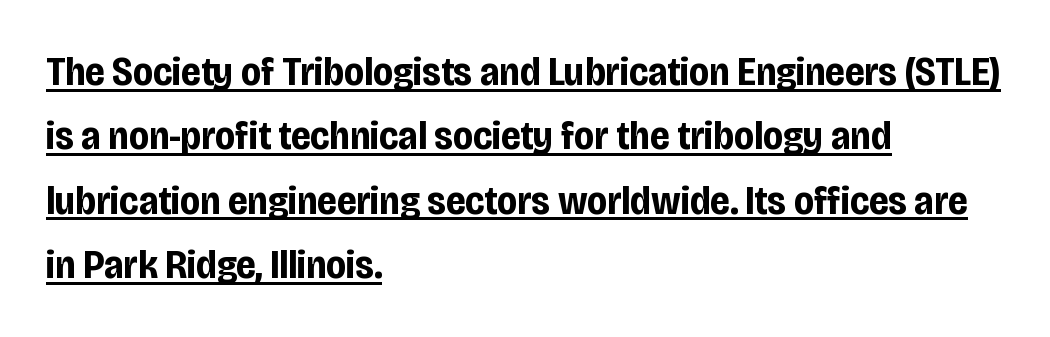
The image shows 41 px bold, condensed sans-serif type, upright; set left-aligned, normal line spacing (1.57x), normal letter spacing, underlined; low stroke contrast and a large x-height.
